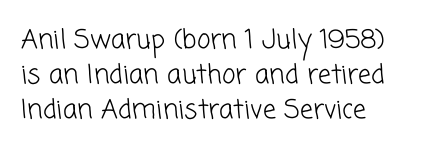
{"bold": "no", "underline": "no", "align": "left", "line_spacing": "normal", "line_spacing_ratio": 1.34, "letter_spacing": "normal", "letter_spacing_em": 0.0, "glyph_px": 26}
